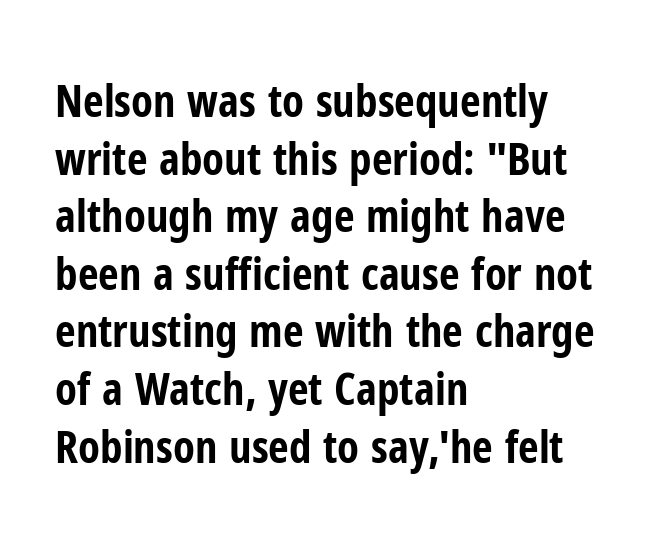
{"serif": "no", "italic": "no", "bold": "yes", "weight": "bold", "width": "condensed", "stroke_contrast": "low", "x_height": "medium", "monospaced": "no", "underline": "no", "align": "left", "line_spacing": "normal", "line_spacing_ratio": 1.28, "letter_spacing": "normal", "letter_spacing_em": 0.0, "glyph_px": 45}
